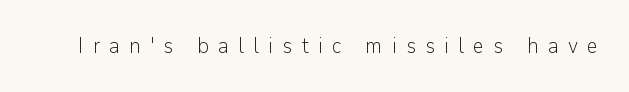
Q: Is the text bold? A: No.
Q: Is the text italic (slanted)? A: No, it is upright.
Q: Is the text underlined? A: No.
Q: Is the spacing between letters normal or unusually wide? A: Unusually wide.
